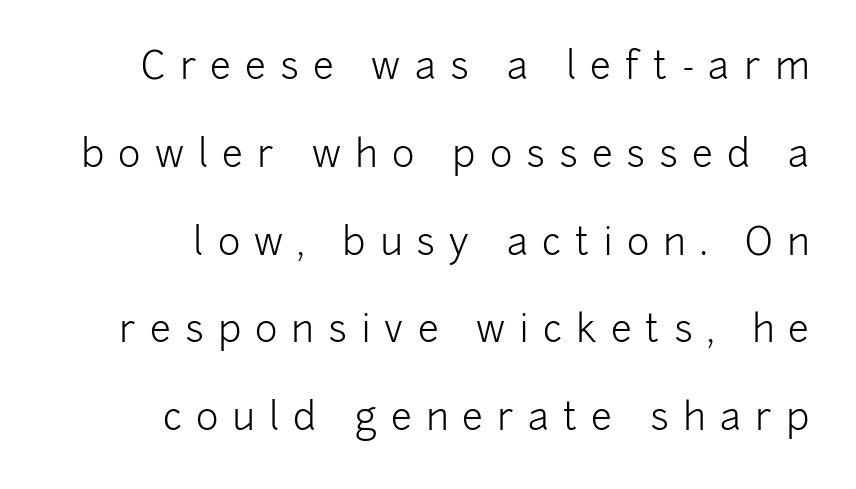
Q: Is the text bold? A: No.
Q: Is the text italic (slanted)? A: No, it is upright.
Q: Is the typeface a serif or a sans-serif typeface? A: Sans-serif.
Q: Is the text underlined? A: No.
Q: How is the paragraph aligned? A: Right-aligned.
Q: Is the spacing between letters normal or unusually wide? A: Unusually wide.
Q: Is the spacing between lines tight, normal or loose? A: Loose.
Q: Width (condensed, normal, or wide)? A: Normal.
Q: Stroke contrast? A: Low.
Q: x-height? A: Medium.
Q: Monospaced? A: No.
